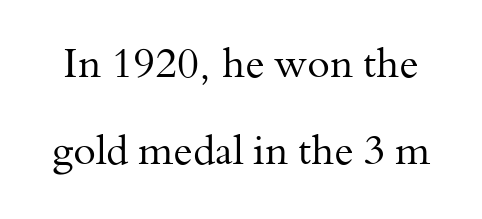
{"serif": "yes", "italic": "no", "bold": "no", "weight": "regular", "width": "normal", "stroke_contrast": "medium", "x_height": "small", "monospaced": "no", "underline": "no", "line_spacing": "loose", "line_spacing_ratio": 2.12, "letter_spacing": "normal", "letter_spacing_em": 0.0, "glyph_px": 41}
